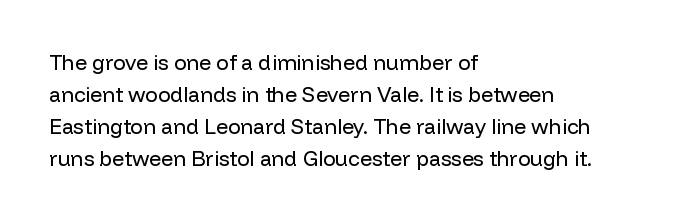
The image shows 21 px text type, upright; set left-aligned, normal line spacing (1.52x), normal letter spacing, not underlined.
